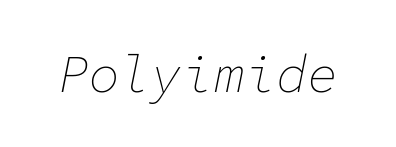
The image shows 52 px thin type, italic (leaning right), monospaced; set normal letter spacing, not underlined; low stroke contrast and a medium x-height.
